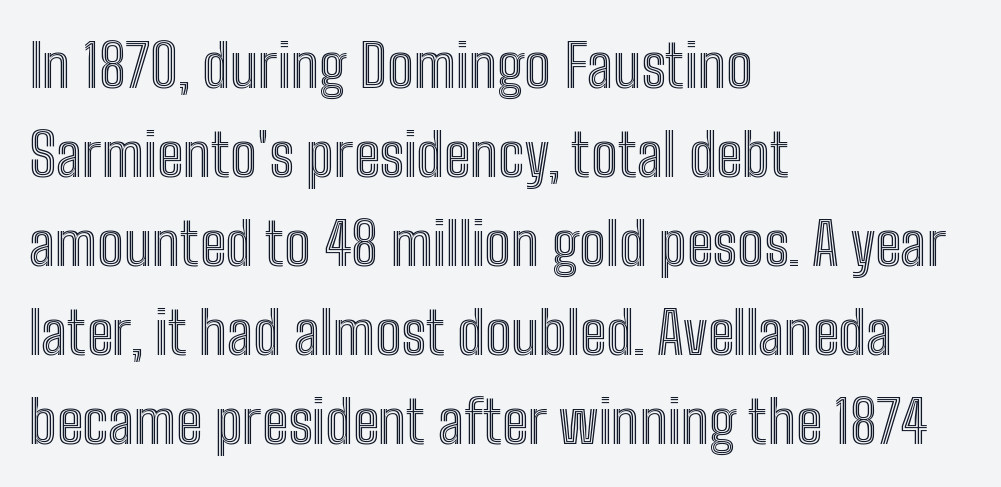
Q: Is the text italic (slanted)? A: No, it is upright.
Q: Is the text underlined? A: No.
Q: How is the paragraph aligned? A: Left-aligned.
Q: Is the spacing between letters normal or unusually wide? A: Normal.
Q: Is the spacing between lines tight, normal or loose? A: Normal.
Q: Width (condensed, normal, or wide)? A: Condensed.
Q: x-height? A: Medium.
Q: Monospaced? A: No.
